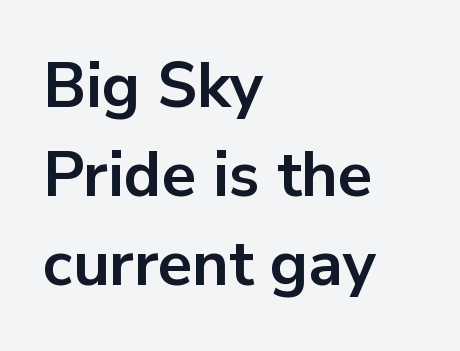
If you drew a line through each stem, it would be perfectly vertical. Layout note: lines flush left. Look at the tracking — it's just the regular setting, nothing added. Here the designer chose a conventional face with non-uniform glyph widths.
